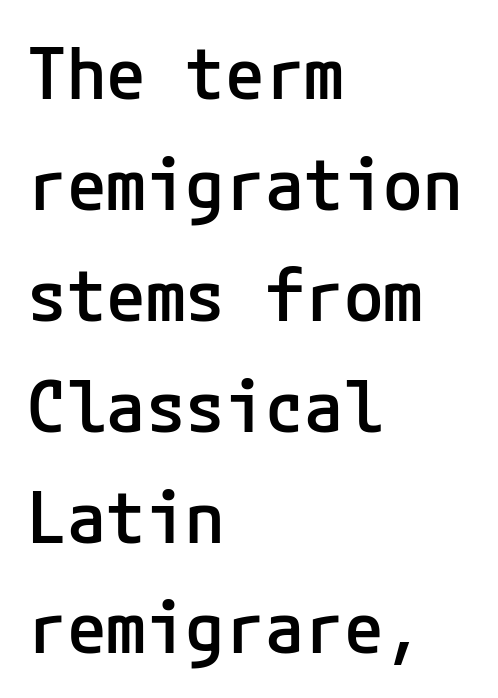
The image shows 72 px semibold sans-serif type, upright; set left-aligned, normal line spacing (1.54x), normal letter spacing, not underlined; low stroke contrast and a medium x-height.
